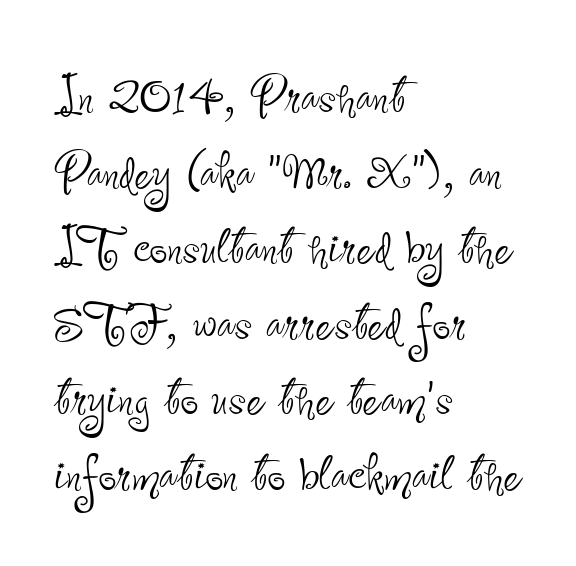
The designer went with a sans here, leaving each stem footless. Words appear dense and cohesive because spacing is normal. Weight: not bold — regular or lighter. Note the varied advance widths — an 'i' is clearly narrower than an 'm'. The lines in this sample share a left origin and differ only in where they stop.
